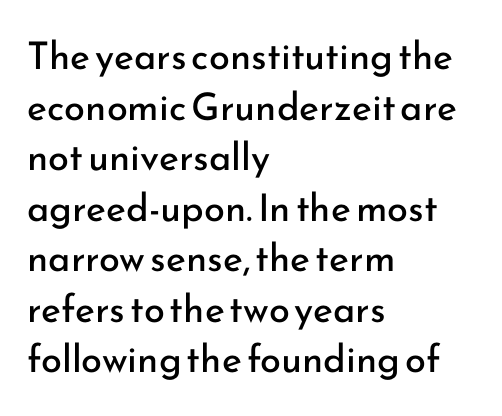
Think of a printed novel: that variable character pitch is what you see here. Reading down the block, your eye returns to a fixed left position each line. Posture: upright roman. Stems and bowls with no extra thickness — not bold. Plain, unruled lines of type. The horizontal fit of the characters is conventional and even.
